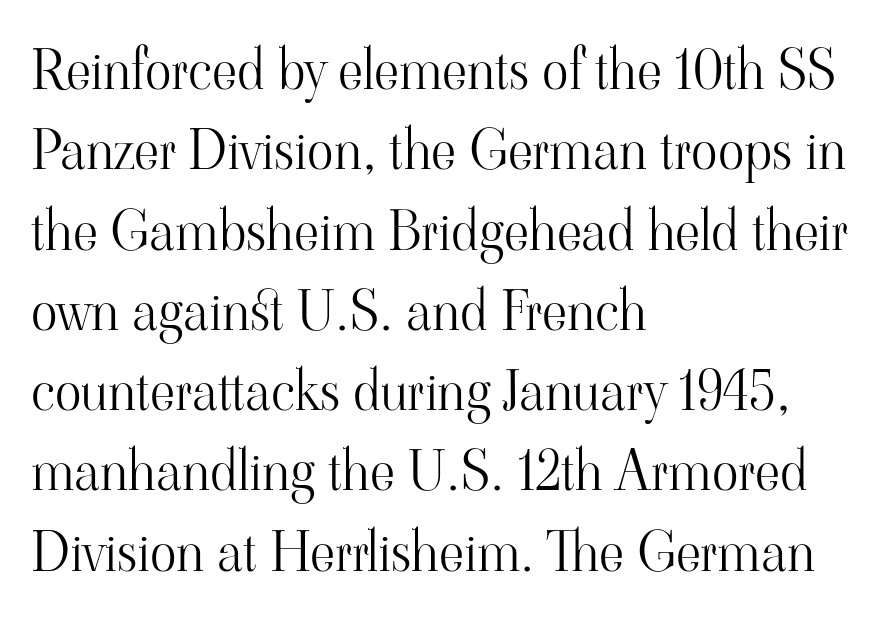
{"serif": "yes", "italic": "no", "bold": "no", "weight": "light", "width": "normal", "stroke_contrast": "high", "x_height": "small", "monospaced": "no", "underline": "no", "align": "left", "line_spacing": "normal", "line_spacing_ratio": 1.46, "letter_spacing": "normal", "letter_spacing_em": 0.0, "glyph_px": 55}
